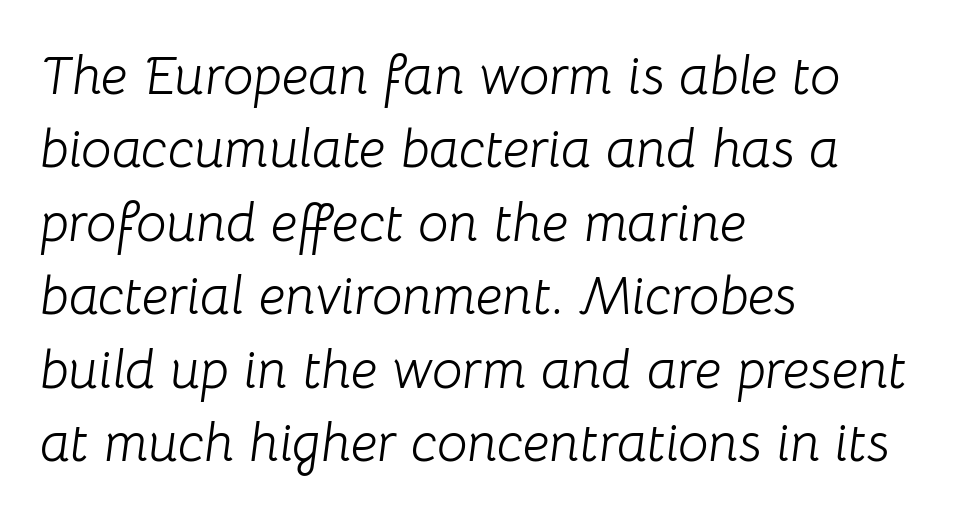
{"italic": "yes", "lean": "right", "slant_degrees": 8, "bold": "no", "weight": "light", "width": "normal", "stroke_contrast": "low", "x_height": "medium", "monospaced": "no", "underline": "no", "align": "left", "line_spacing": "normal", "line_spacing_ratio": 1.36, "letter_spacing": "normal", "letter_spacing_em": 0.0, "glyph_px": 54}
